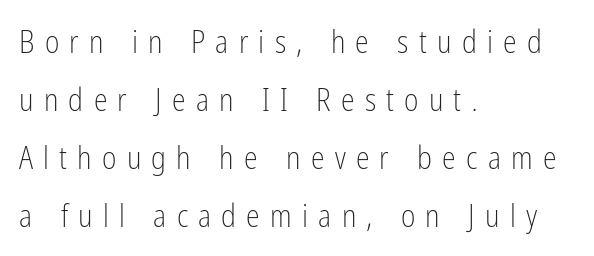
Q: Is the text bold? A: No.
Q: Is the text italic (slanted)? A: No, it is upright.
Q: Is the typeface a serif or a sans-serif typeface? A: Sans-serif.
Q: Is the text underlined? A: No.
Q: How is the paragraph aligned? A: Left-aligned.
Q: Is the spacing between letters normal or unusually wide? A: Unusually wide.
Q: Width (condensed, normal, or wide)? A: Condensed.
Q: Stroke contrast? A: Low.
Q: x-height? A: Medium.
Q: Monospaced? A: No.
